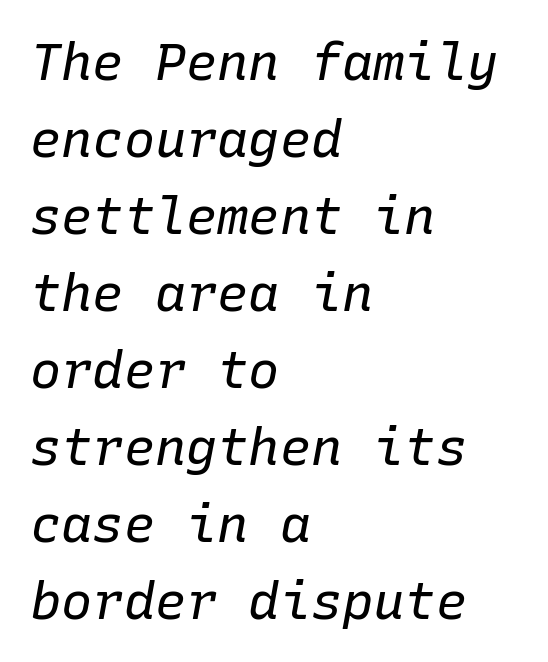
{"italic": "yes", "lean": "right", "slant_degrees": 10, "bold": "no", "weight": "regular", "width": "normal", "stroke_contrast": "low", "x_height": "medium", "monospaced": "yes", "underline": "no", "align": "left", "line_spacing": "normal", "line_spacing_ratio": 1.48, "letter_spacing": "normal", "letter_spacing_em": 0.0, "glyph_px": 52}
